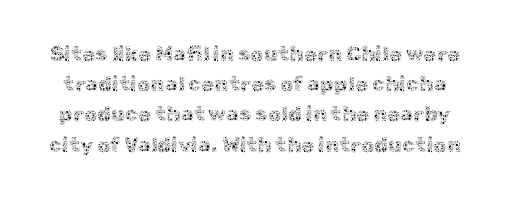
{"italic": "no", "bold": "no", "underline": "no", "line_spacing": "normal", "line_spacing_ratio": 1.44, "letter_spacing": "normal", "letter_spacing_em": 0.0, "glyph_px": 21}
